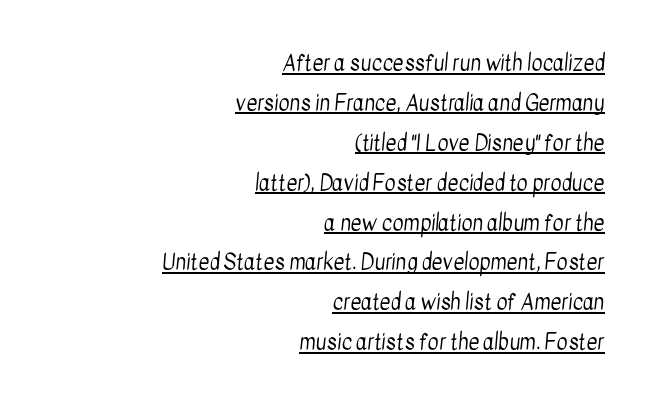
Q: Is the text bold? A: No.
Q: Is the text underlined? A: Yes.
Q: How is the paragraph aligned? A: Right-aligned.
Q: Is the spacing between letters normal or unusually wide? A: Normal.
Q: Is the spacing between lines tight, normal or loose? A: Loose.
